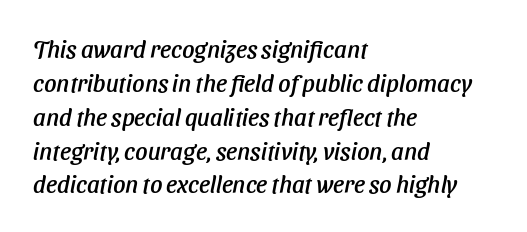
Lines of text with bare space underneath. Glyph-to-glyph distance matches everyday printed text. The lines sit at an ordinary, default distance from one another. The lines in this sample share a left origin and differ only in where they stop.
